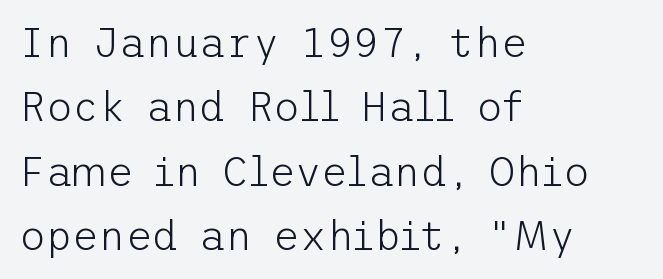
{"serif": "no", "italic": "no", "bold": "no", "weight": "light", "width": "normal", "stroke_contrast": "low", "x_height": "medium", "underline": "no", "align": "left", "line_spacing": "normal", "line_spacing_ratio": 1.57, "letter_spacing": "normal", "letter_spacing_em": 0.0, "glyph_px": 41}
